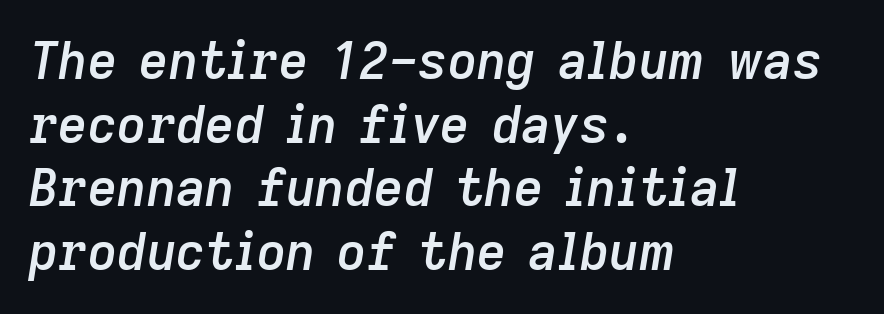
The image shows 51 px semibold type, italic (leaning right); set left-aligned, normal line spacing (1.25x), normal letter spacing, not underlined; low stroke contrast and a medium x-height.
